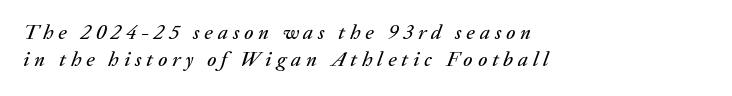
{"italic": "yes", "lean": "right", "slant_degrees": 20, "underline": "no", "align": "left", "line_spacing": "normal", "line_spacing_ratio": 1.3, "letter_spacing": "wide", "letter_spacing_em": 0.23, "glyph_px": 21}
